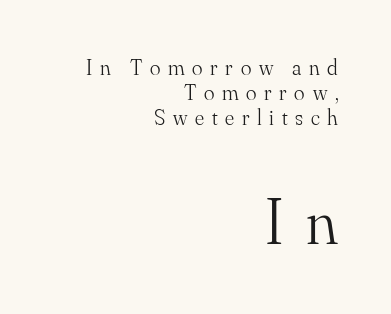
{"serif": "yes", "italic": "no", "bold": "no", "weight": "light", "width": "normal", "stroke_contrast": "medium", "x_height": "small", "monospaced": "no", "underline": "no", "align": "right", "line_spacing": "tight", "line_spacing_ratio": 1.13, "letter_spacing": "wide", "letter_spacing_em": 0.35, "larger_block": "second", "size_ratio": 2.95, "glyph_px": 65}
